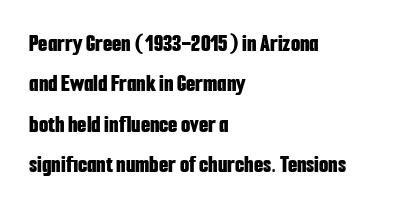
The image shows 24 px bold type, upright; set left-aligned, normal line spacing (1.68x), normal letter spacing, not underlined.
